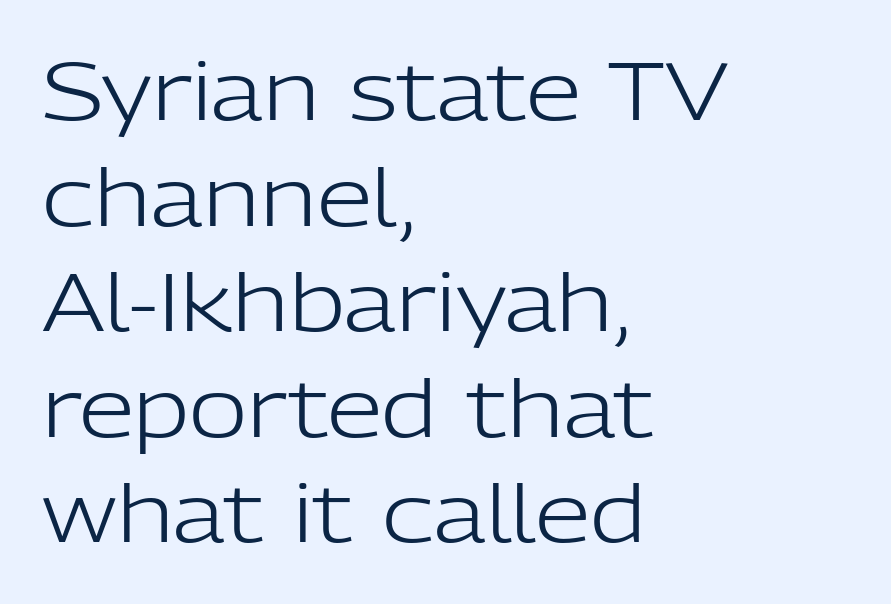
{"serif": "no", "italic": "no", "bold": "no", "weight": "light", "width": "normal", "stroke_contrast": "low", "x_height": "medium", "monospaced": "no", "underline": "no", "align": "left", "line_spacing": "normal", "line_spacing_ratio": 1.32, "letter_spacing": "normal", "letter_spacing_em": 0.0, "glyph_px": 80}
